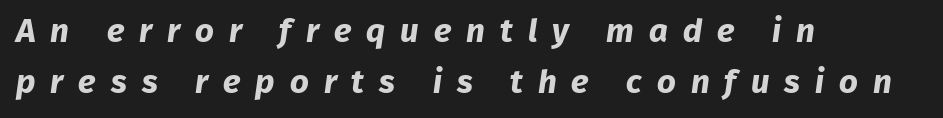
{"serif": "no", "bold": "yes", "weight": "bold", "width": "normal", "stroke_contrast": "low", "x_height": "medium", "monospaced": "no", "underline": "no", "align": "left", "line_spacing": "normal", "line_spacing_ratio": 1.55, "letter_spacing": "wide", "letter_spacing_em": 0.45, "glyph_px": 33}
